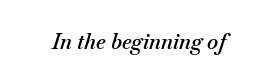
Q: Is the text bold? A: Semi-bold.
Q: Is the text italic (slanted)? A: Yes, it leans right by about 18 degrees.
Q: Is the text underlined? A: No.
Q: Is the spacing between letters normal or unusually wide? A: Normal.
